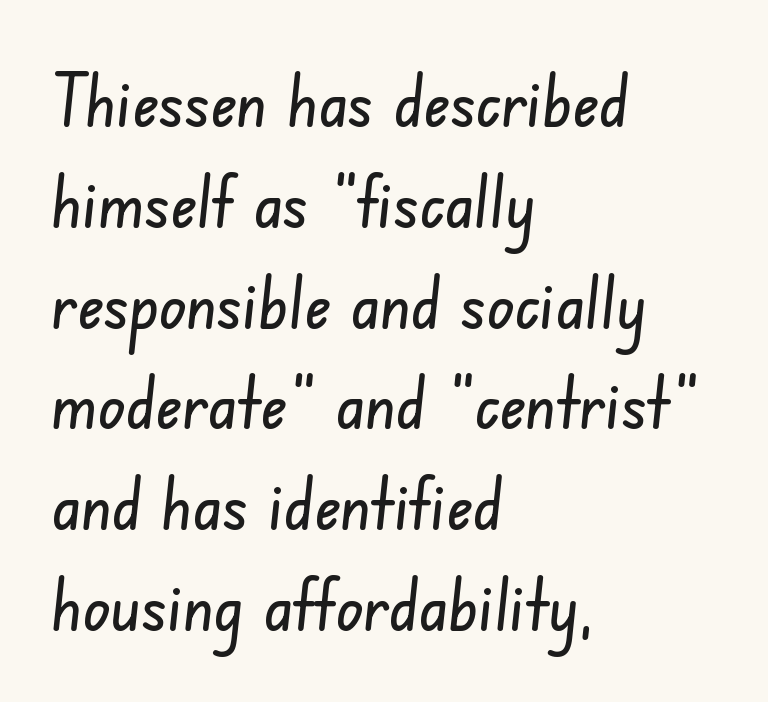
The image shows 72 px condensed sans-serif type; set left-aligned, normal line spacing (1.4x), normal letter spacing, not underlined; low stroke contrast and a small x-height.
